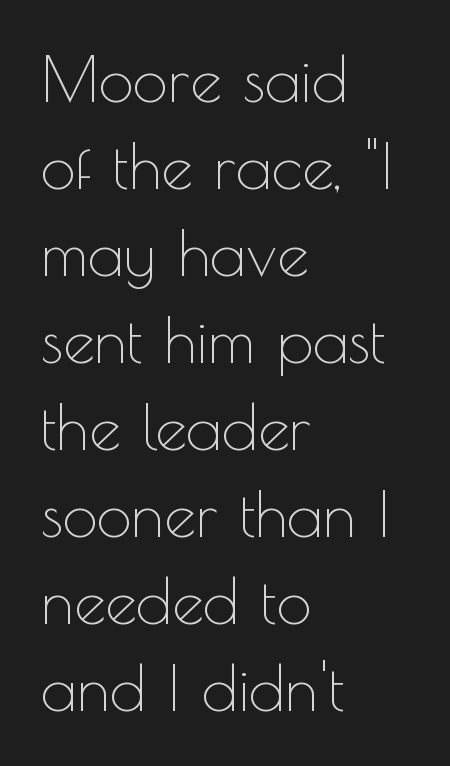
The image shows 63 px thin sans-serif type, upright; set left-aligned, normal line spacing (1.38x), normal letter spacing, not underlined; a small x-height.
